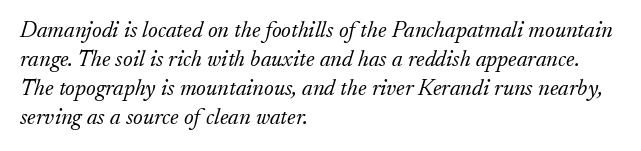
The image shows 23 px text type, italic (leaning right); set left-aligned, normal line spacing (1.26x), normal letter spacing, not underlined.
